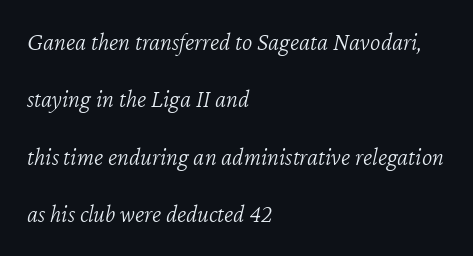
Q: Is the text bold? A: No.
Q: Is the text italic (slanted)? A: Yes, it leans right by about 12 degrees.
Q: Is the text underlined? A: No.
Q: How is the paragraph aligned? A: Left-aligned.
Q: Is the spacing between letters normal or unusually wide? A: Normal.
Q: Is the spacing between lines tight, normal or loose? A: Loose.
